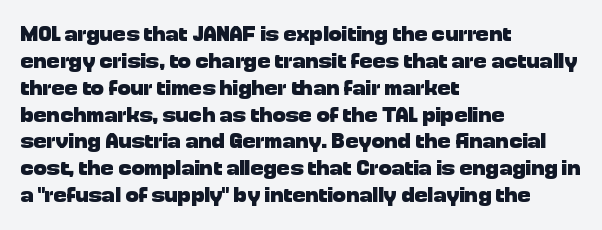
A typesetter would mark this as roman, not italic. What stands out about the letter spacing? Nothing — it is the standard amount. The baseline area is clear. Caption: bold face, heavy strokes.
